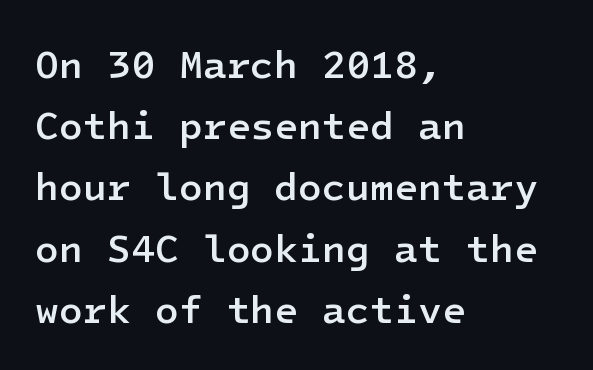
Q: Is the text bold? A: Semi-bold.
Q: Is the text italic (slanted)? A: No, it is upright.
Q: Is the typeface a serif or a sans-serif typeface? A: Sans-serif.
Q: Is the text underlined? A: No.
Q: How is the paragraph aligned? A: Left-aligned.
Q: Is the spacing between letters normal or unusually wide? A: Normal.
Q: Is the spacing between lines tight, normal or loose? A: Normal.
Q: Width (condensed, normal, or wide)? A: Normal.
Q: Stroke contrast? A: Low.
Q: x-height? A: Medium.
